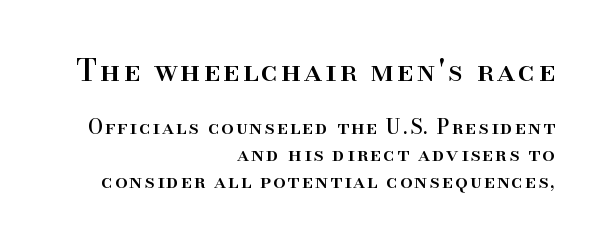
{"serif": "yes", "italic": "no", "width": "normal", "stroke_contrast": "high", "x_height": "small", "monospaced": "no", "underline": "no", "align": "right", "line_spacing": "normal", "line_spacing_ratio": 1.34, "larger_block": "first", "size_ratio": 1.5, "glyph_px": 30}
